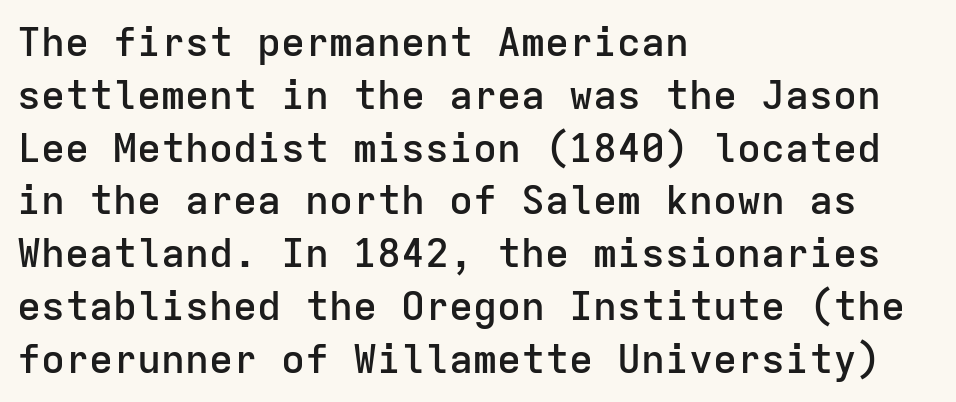
{"serif": "no", "italic": "no", "bold": "semi", "weight": "semibold", "width": "normal", "stroke_contrast": "low", "x_height": "medium", "monospaced": "yes", "underline": "no", "align": "left", "line_spacing": "normal", "line_spacing_ratio": 1.32, "letter_spacing": "normal", "letter_spacing_em": 0.0, "glyph_px": 40}
